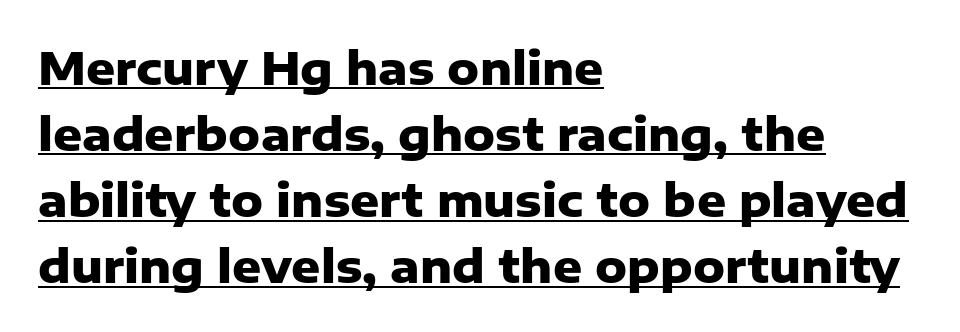
The image shows 45 px heavy sans-serif type, upright; set left-aligned, normal line spacing (1.47x), normal letter spacing, underlined; low stroke contrast and a medium x-height.
